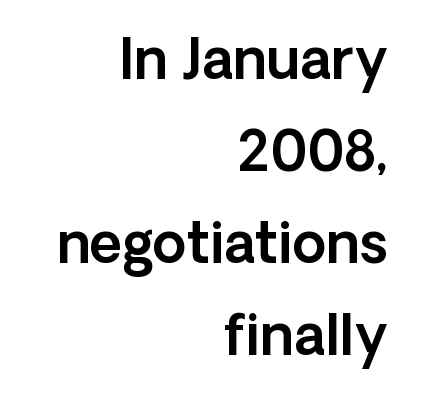
The image shows 55 px sans-serif type, upright; set right-aligned, normal line spacing (1.67x), normal letter spacing, not underlined; a medium x-height.
